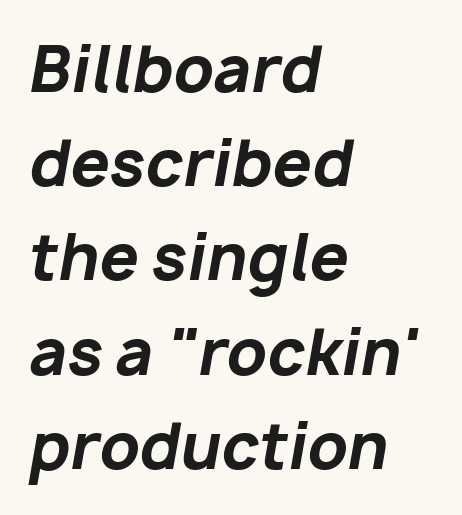
Q: Is the text bold? A: Yes.
Q: Is the text italic (slanted)? A: Yes, it leans right by about 10 degrees.
Q: Is the text underlined? A: No.
Q: How is the paragraph aligned? A: Left-aligned.
Q: Is the spacing between letters normal or unusually wide? A: Normal.
Q: Is the spacing between lines tight, normal or loose? A: Normal.
Q: Width (condensed, normal, or wide)? A: Normal.
Q: Stroke contrast? A: Low.
Q: x-height? A: Medium.
Q: Monospaced? A: No.
